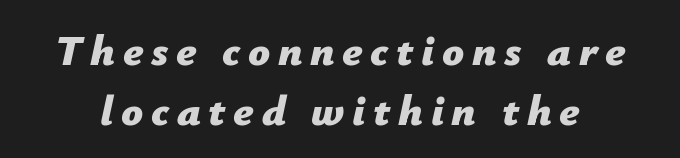
Q: Is the text bold? A: Yes.
Q: Is the text italic (slanted)? A: Yes, it leans right by about 12 degrees.
Q: Is the text underlined? A: No.
Q: Is the spacing between lines tight, normal or loose? A: Normal.
Q: Width (condensed, normal, or wide)? A: Normal.
Q: Stroke contrast? A: Low.
Q: x-height? A: Medium.
Q: Monospaced? A: No.
